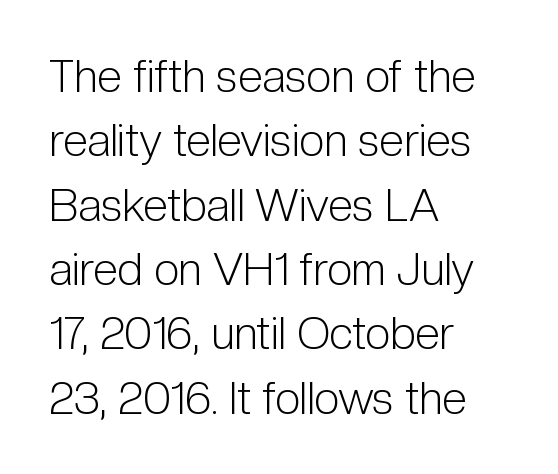
You could not count columns in this text — the font is proportionally spaced. The space between consecutive lines is moderate. The type family on display is of the sans-serif kind. Designer's note — italics off, roman on. Beneath every word, the page is bare. The line texture is even and compact thanks to regular tracking.
